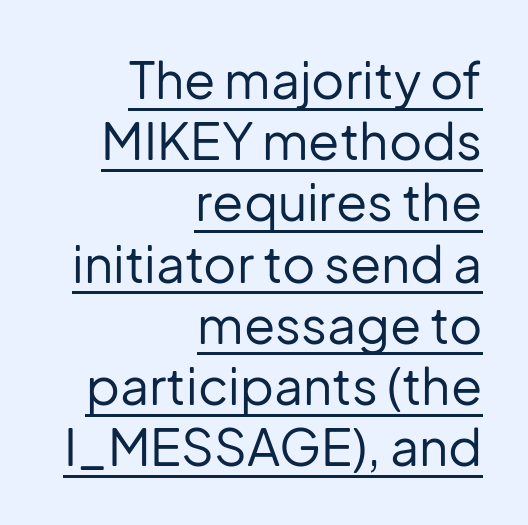
A roman cut, with each character standing at attention. This is not heavy type; no bold has been used. Nothing sits at the stroke ends, so this counts as sans-serif. This sample has the flowing, uneven cadence of proportional lettering. Leftover space on each line is placed entirely before the opening word.
